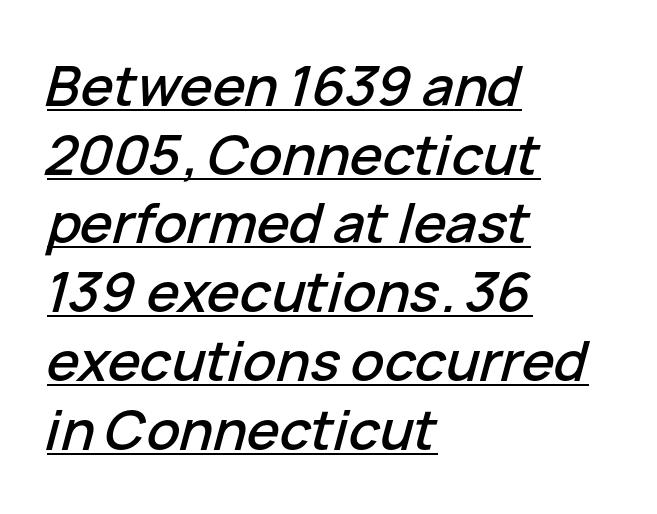
The lettering is marked with a stroke running underneath it. This sample uses an oblique cut, with every glyph tilted off the vertical. In terms of leading, this rendering sits right in the middle. Here the designer chose a conventional face with non-uniform glyph widths. The horizontal fit of the characters is conventional and even.
